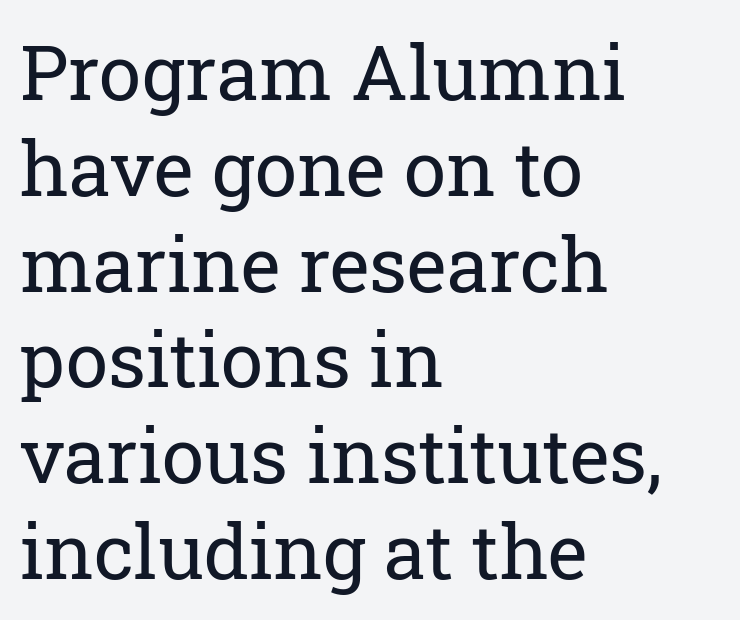
A student would call this left alignment; a typographer would say flush left, rag right. The designer went with a serif here, giving each stem small feet. The foot of each line stays bare and open. A typesetter would call this proportional, since set widths differ per character.
